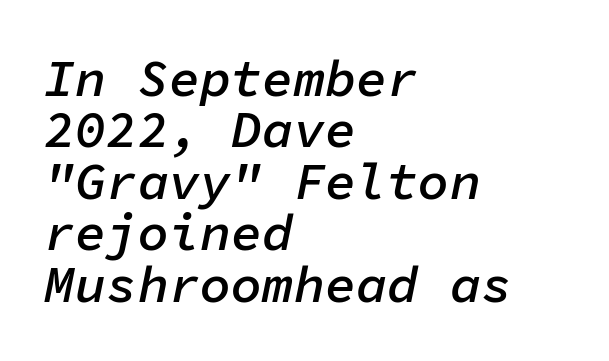
The image shows 52 px semibold type, italic (leaning right), monospaced; set left-aligned, tight line spacing (0.99x), normal letter spacing, not underlined; low stroke contrast and a medium x-height.
